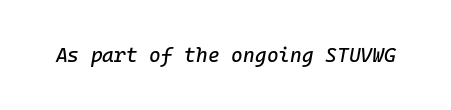
A typesetter would call this zero additional tracking. Tall strokes in this sample are angled rather than plumb. The strip under each line holds only bare page.
